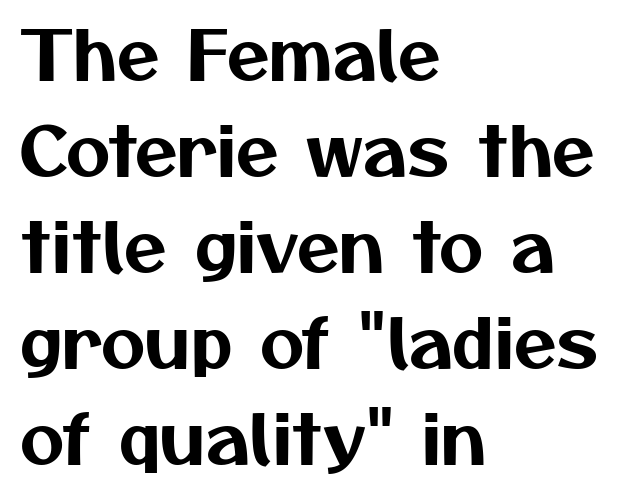
{"serif": "no", "width": "normal", "stroke_contrast": "medium", "x_height": "medium", "monospaced": "no", "underline": "no", "align": "left", "line_spacing": "normal", "line_spacing_ratio": 1.39, "letter_spacing": "normal", "letter_spacing_em": 0.0, "glyph_px": 69}
